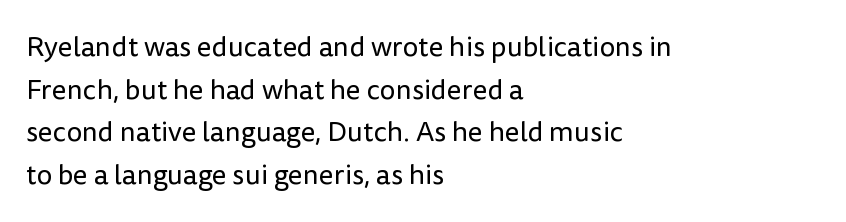
Q: Is the text bold? A: No.
Q: Is the text italic (slanted)? A: No, it is upright.
Q: Is the typeface a serif or a sans-serif typeface? A: Sans-serif.
Q: Is the text underlined? A: No.
Q: How is the paragraph aligned? A: Left-aligned.
Q: Is the spacing between letters normal or unusually wide? A: Normal.
Q: Is the spacing between lines tight, normal or loose? A: Normal.
Q: Width (condensed, normal, or wide)? A: Normal.
Q: Stroke contrast? A: Low.
Q: x-height? A: Medium.
Q: Monospaced? A: No.
